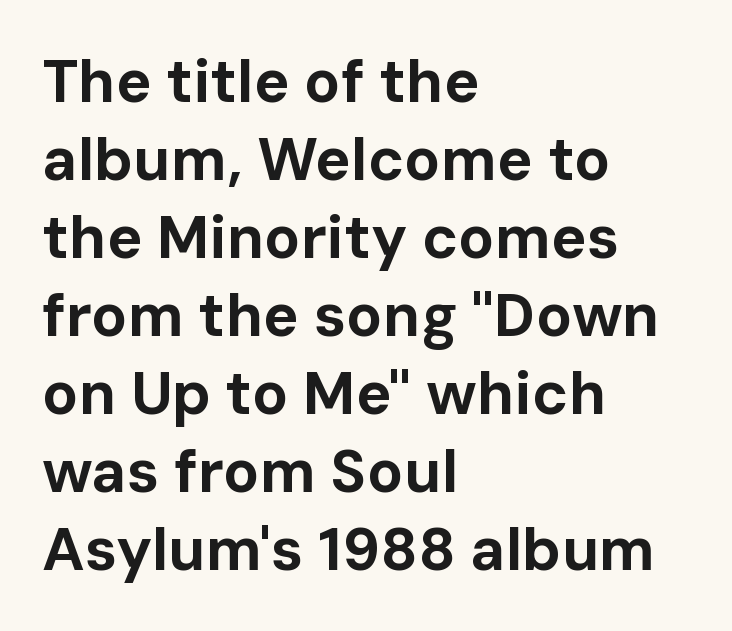
The image shows 60 px bold sans-serif type, upright; set left-aligned, normal line spacing (1.3x), normal letter spacing, not underlined; low stroke contrast and a medium x-height.
